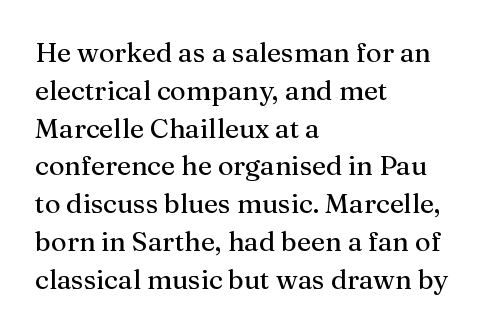
{"italic": "no", "underline": "no", "align": "left", "line_spacing": "normal", "line_spacing_ratio": 1.4, "letter_spacing": "normal", "letter_spacing_em": 0.0, "glyph_px": 27}
